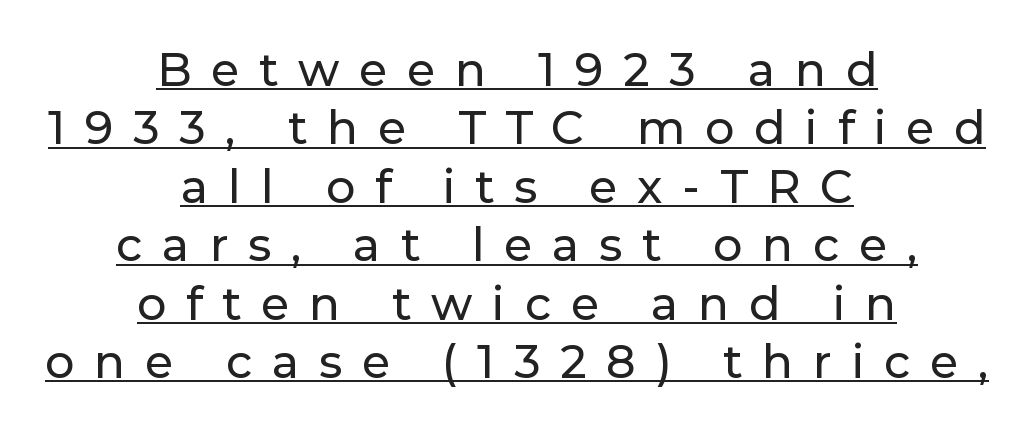
The image shows 46 px sans-serif type, upright; set centered, normal line spacing (1.27x), unusually wide letter spacing (+0.43 em), underlined; low stroke contrast and a medium x-height.
